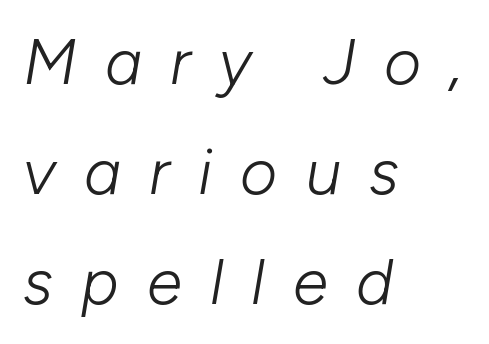
The image shows 64 px light type, italic (leaning right); set left-aligned, line spacing 1.72x, unusually wide letter spacing (+0.44 em), not underlined; low stroke contrast and a medium x-height.
